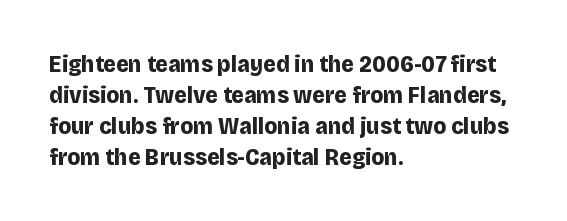
Q: Is the text bold? A: Yes.
Q: Is the text italic (slanted)? A: No, it is upright.
Q: Is the text underlined? A: No.
Q: How is the paragraph aligned? A: Left-aligned.
Q: Is the spacing between letters normal or unusually wide? A: Normal.
Q: Is the spacing between lines tight, normal or loose? A: Normal.
